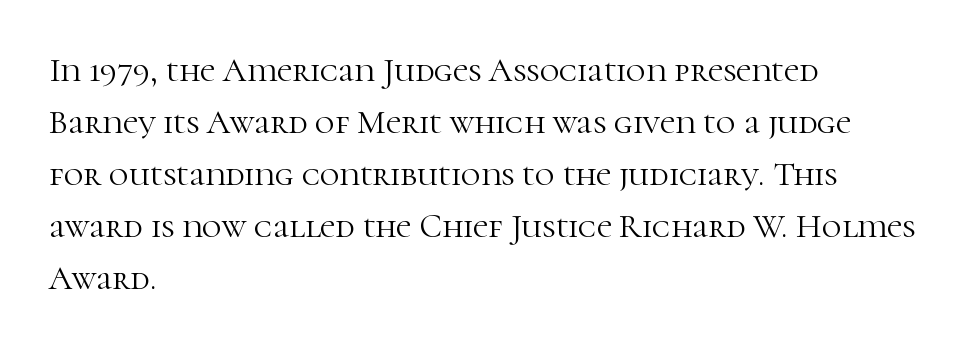
The designer went with a serif here, giving each stem small feet. Proportional: the letters do not fall into vertical columns. If you drew a ruler down the left edge, every line would touch it. This sample uses plain, unmodified letter spacing. Upright lettering throughout. Stems and bowls with no extra thickness — not bold.
